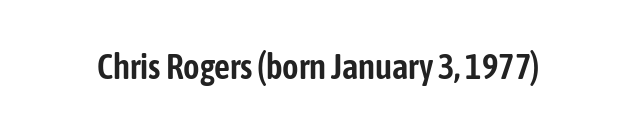
The image shows 35 px condensed sans-serif type, upright; set normal letter spacing, not underlined; low stroke contrast and a medium x-height.
